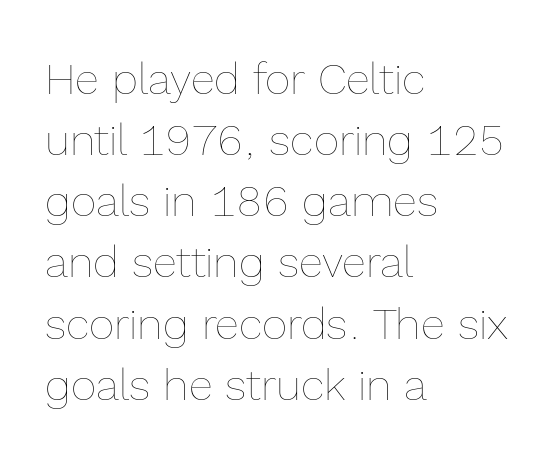
The image shows 44 px thin type, upright; set left-aligned, normal line spacing (1.39x), normal letter spacing, not underlined; a medium x-height.
